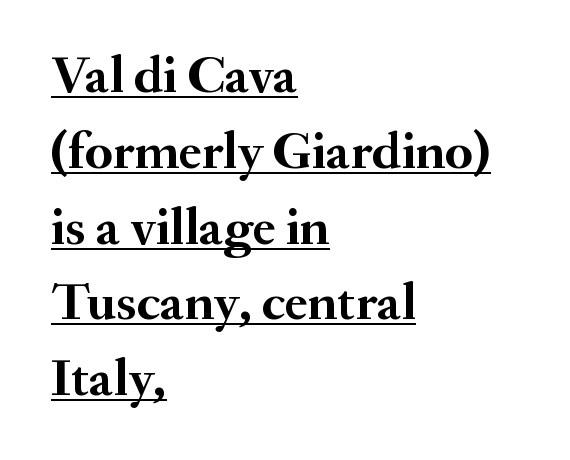
{"serif": "yes", "italic": "no", "bold": "yes", "weight": "semibold", "width": "normal", "stroke_contrast": "medium", "x_height": "small", "monospaced": "no", "underline": "yes", "align": "left", "line_spacing": "normal", "line_spacing_ratio": 1.43, "letter_spacing": "normal", "letter_spacing_em": 0.0, "glyph_px": 53}
